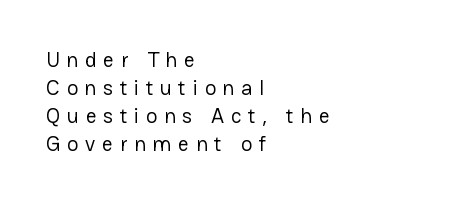
The image shows 21 px text type, upright; set left-aligned, normal line spacing (1.34x), unusually wide letter spacing (+0.32 em), not underlined.
